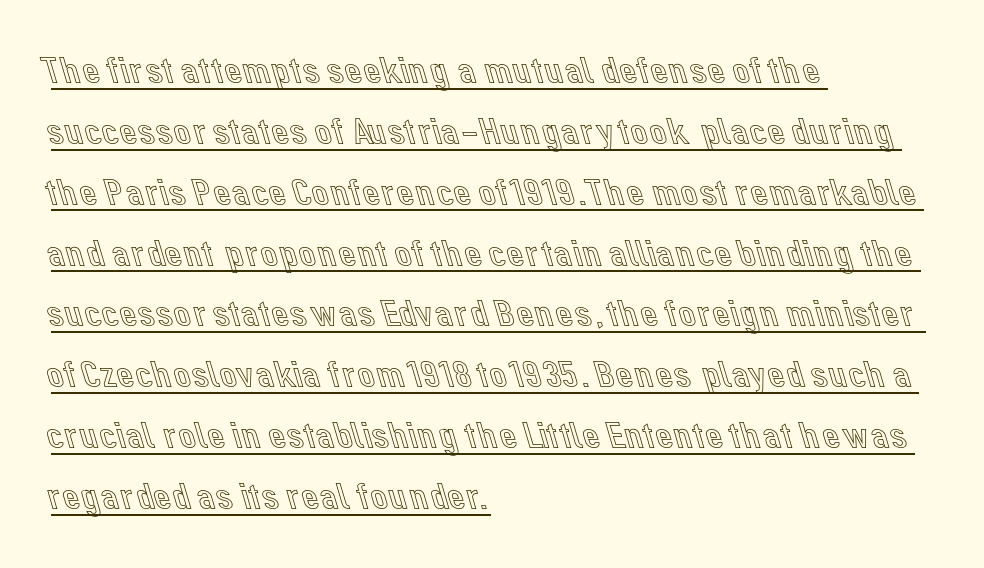
{"width": "normal", "x_height": "medium", "monospaced": "no", "underline": "yes", "align": "left", "line_spacing": "normal", "line_spacing_ratio": 1.56, "letter_spacing": "normal", "letter_spacing_em": 0.0, "glyph_px": 39}
